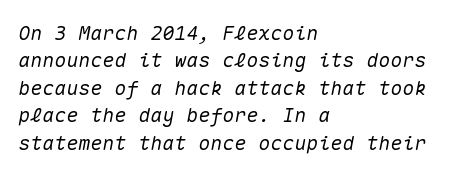
The image shows 20 px text type, italic (leaning right); set left-aligned, normal line spacing (1.37x), normal letter spacing, not underlined.
